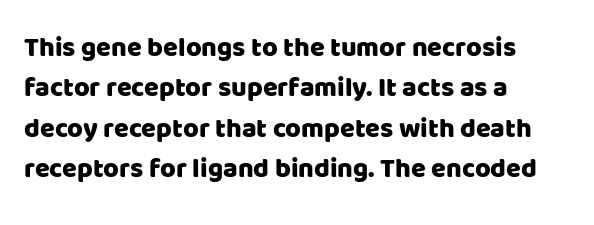
{"italic": "no", "underline": "no", "align": "left", "line_spacing": "normal", "line_spacing_ratio": 1.5, "letter_spacing": "normal", "letter_spacing_em": 0.0, "glyph_px": 27}
